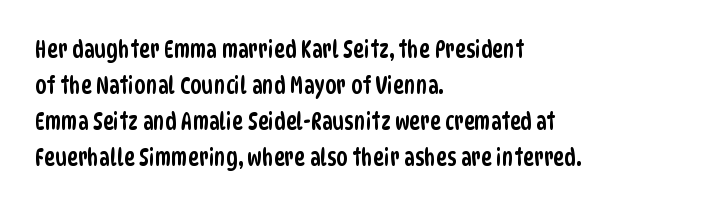
Q: Is the text underlined? A: No.
Q: How is the paragraph aligned? A: Left-aligned.
Q: Is the spacing between letters normal or unusually wide? A: Normal.
Q: Is the spacing between lines tight, normal or loose? A: Normal.
